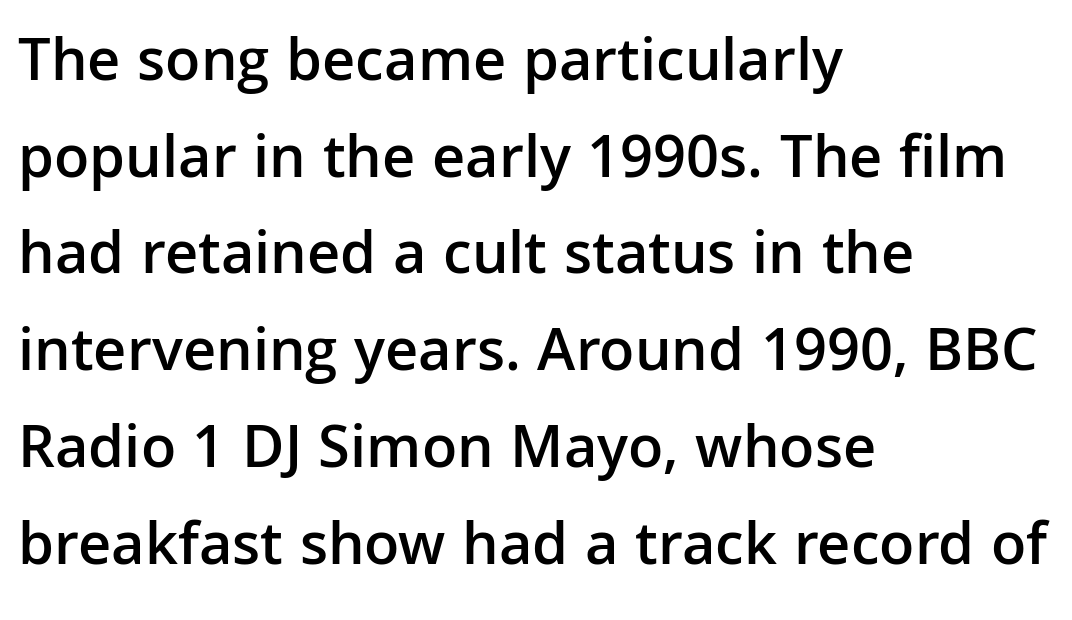
The image shows 62 px semibold sans-serif type, upright; set left-aligned, normal line spacing (1.56x), normal letter spacing, not underlined; low stroke contrast and a medium x-height.
